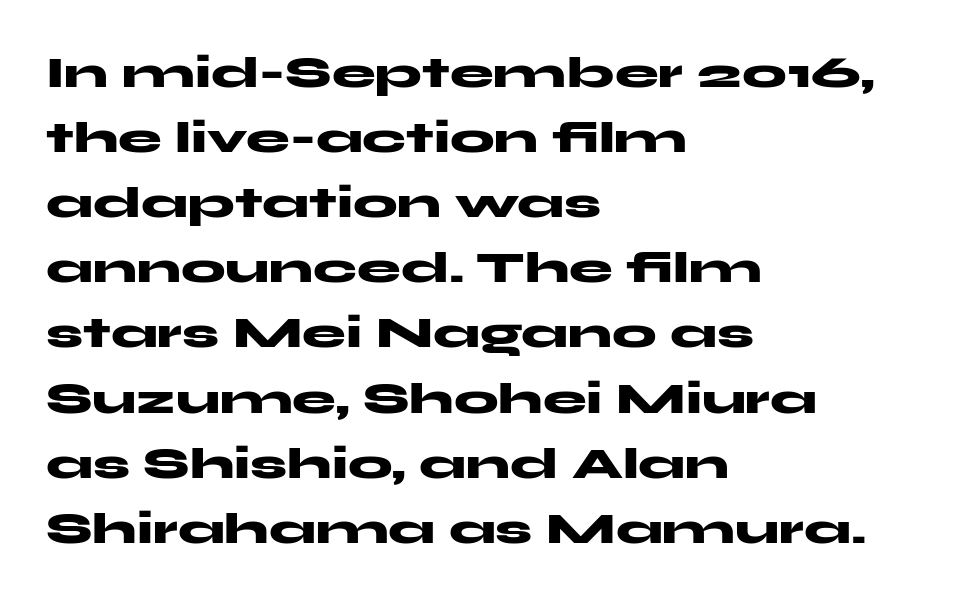
Q: Is the text bold? A: Yes.
Q: Is the text italic (slanted)? A: No, it is upright.
Q: Is the typeface a serif or a sans-serif typeface? A: Sans-serif.
Q: Is the text underlined? A: No.
Q: How is the paragraph aligned? A: Left-aligned.
Q: Is the spacing between letters normal or unusually wide? A: Normal.
Q: Is the spacing between lines tight, normal or loose? A: Normal.
Q: Width (condensed, normal, or wide)? A: Wide.
Q: Stroke contrast? A: Medium.
Q: x-height? A: Medium.
Q: Monospaced? A: No.
